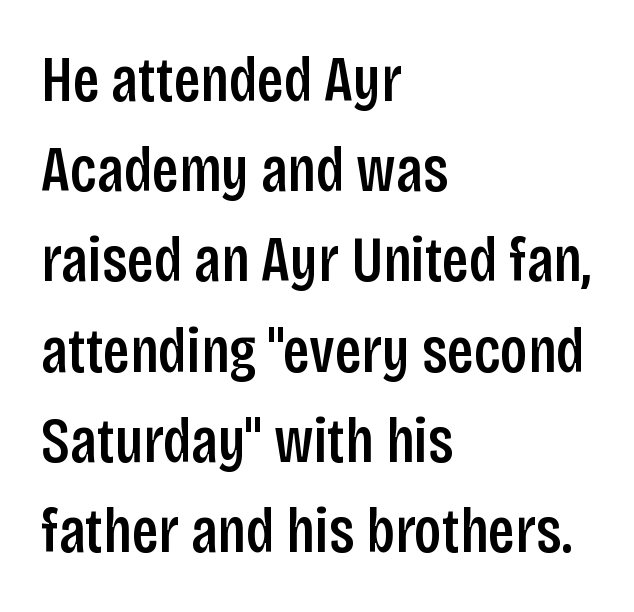
This sample has the flowing, uneven cadence of proportional lettering. The font family rendered here belongs to the sans-serif group. The words here are not underlined. Characters remain perfectly vertical along every line. Evenly set lines give the paragraph a standard silhouette.
